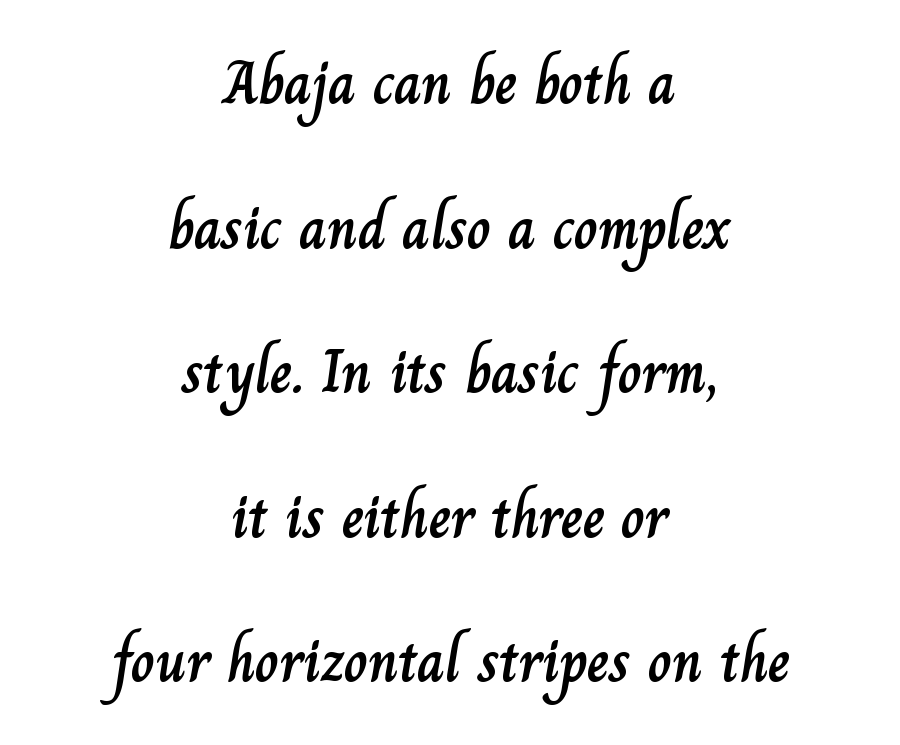
Is there much room between lines? Yes — plenty of vertical air separates them. A bare baseline throughout the passage. These lines are centered, leaving both edges ragged. The face used here is rendered with its standard letterfit.
